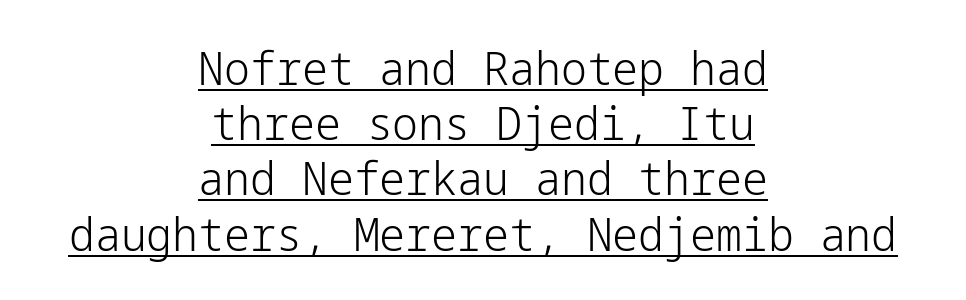
The horizontal fit of the characters is conventional and even. Nope, not italic — everything's standing straight. What decoration does the sample have? An underline. The typesetting does not lean heavy: it is not bold. The passage is arranged like a title page — every line centered. The type family on display is of the sans-serif kind.
